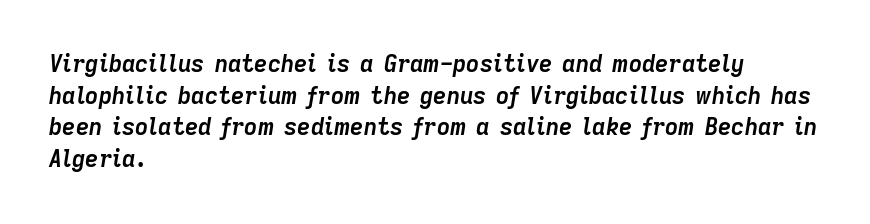
Q: Is the text bold? A: Yes.
Q: Is the text italic (slanted)? A: Yes, it leans right by about 9 degrees.
Q: Is the text underlined? A: No.
Q: How is the paragraph aligned? A: Left-aligned.
Q: Is the spacing between letters normal or unusually wide? A: Normal.
Q: Is the spacing between lines tight, normal or loose? A: Normal.
